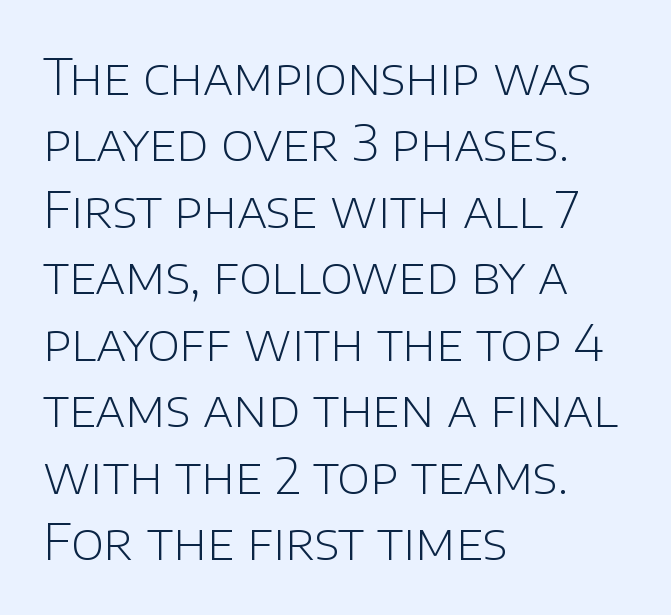
Q: Is the text bold? A: No.
Q: Is the text italic (slanted)? A: No, it is upright.
Q: Is the typeface a serif or a sans-serif typeface? A: Sans-serif.
Q: Is the text underlined? A: No.
Q: How is the paragraph aligned? A: Left-aligned.
Q: Is the spacing between letters normal or unusually wide? A: Normal.
Q: Is the spacing between lines tight, normal or loose? A: Normal.
Q: Width (condensed, normal, or wide)? A: Normal.
Q: Stroke contrast? A: Low.
Q: x-height? A: Large.
Q: Monospaced? A: No.
